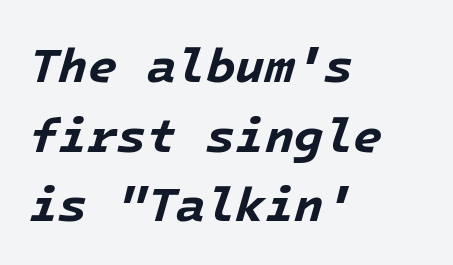
{"italic": "yes", "lean": "right", "slant_degrees": 16, "bold": "yes", "weight": "bold", "width": "normal", "stroke_contrast": "low", "x_height": "medium", "underline": "no", "align": "left", "line_spacing": "normal", "line_spacing_ratio": 1.45, "letter_spacing": "normal", "letter_spacing_em": 0.0, "glyph_px": 48}
